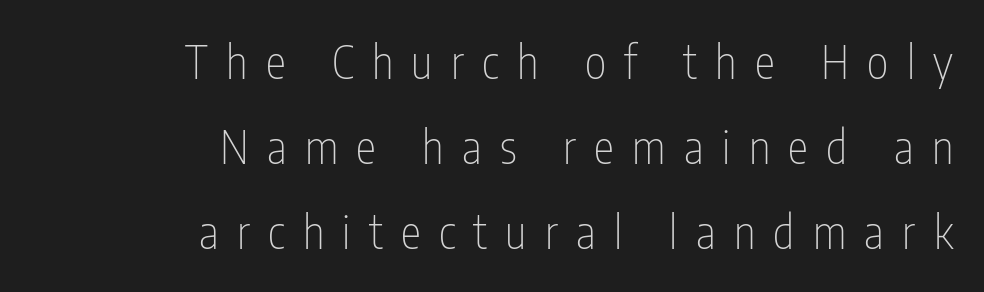
In terms of letterform style, serifs are entirely absent. The line texture is sparse and dotted thanks to wide tracking. In CSS terms this would be text-align: right. Decoration check: the copy has no underline. Looks like regular typesetting: each glyph gets only the width it needs.
